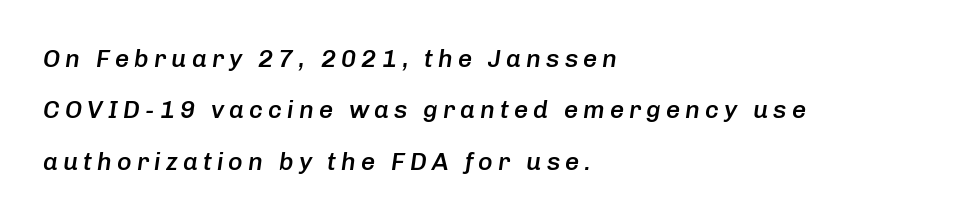
The image shows 25 px text type, italic (leaning right); set left-aligned, loose line spacing (2.06x), unusually wide letter spacing (+0.2 em), not underlined.
